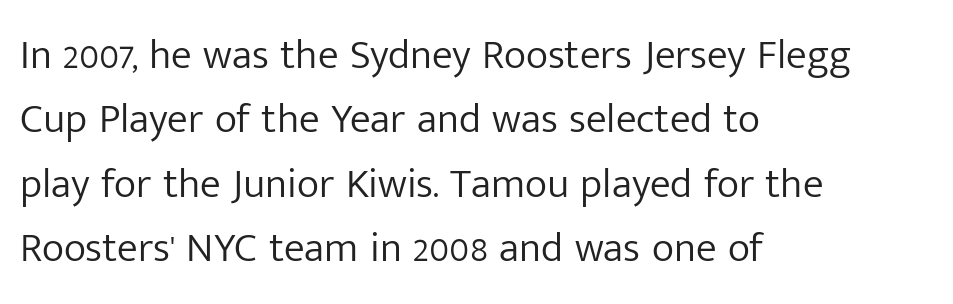
The image shows 42 px light sans-serif type, upright; set left-aligned, normal line spacing (1.53x), normal letter spacing, not underlined; low stroke contrast and a medium x-height.
